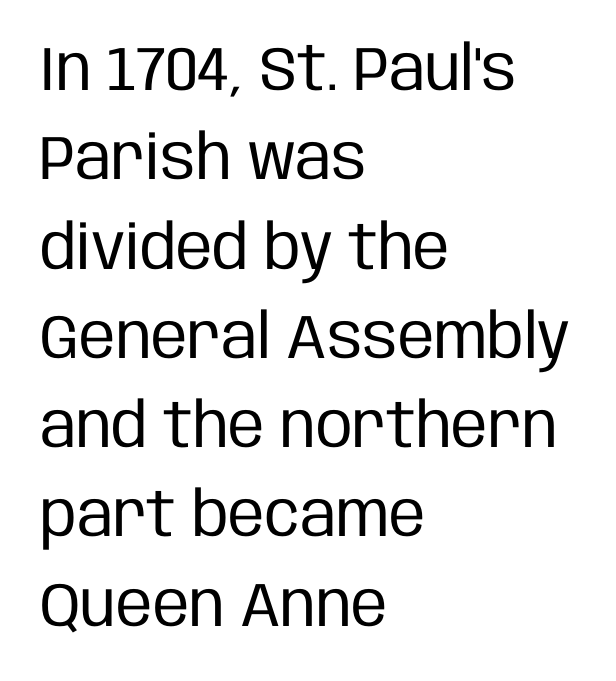
The image shows 62 px regular-weight, condensed sans-serif type, upright; set left-aligned, normal line spacing (1.44x), normal letter spacing, not underlined; low stroke contrast and a large x-height.
